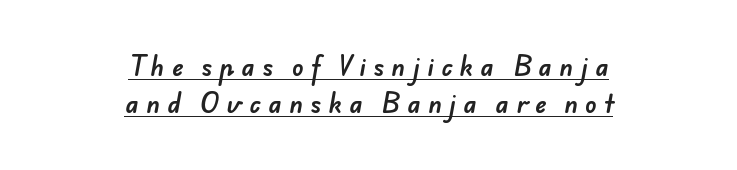
Q: Is the text underlined? A: Yes.
Q: How is the paragraph aligned? A: Centered.
Q: Is the spacing between letters normal or unusually wide? A: Unusually wide.
Q: Is the spacing between lines tight, normal or loose? A: Normal.
